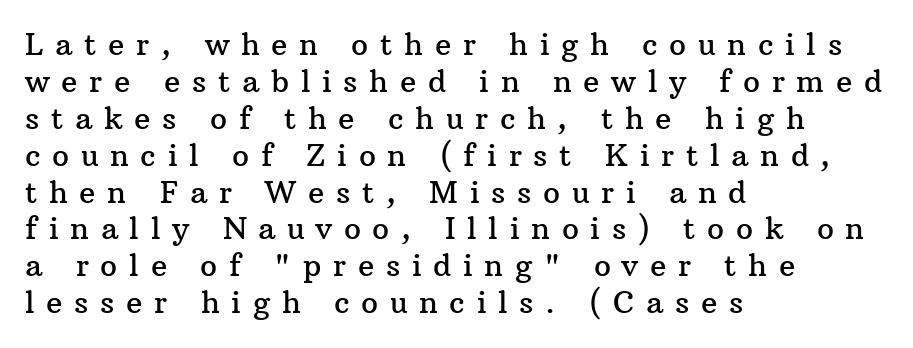
{"serif": "yes", "italic": "no", "width": "normal", "stroke_contrast": "medium", "x_height": "medium", "monospaced": "no", "underline": "no", "align": "left", "line_spacing_ratio": 1.23, "letter_spacing": "wide", "letter_spacing_em": 0.39, "glyph_px": 30}
